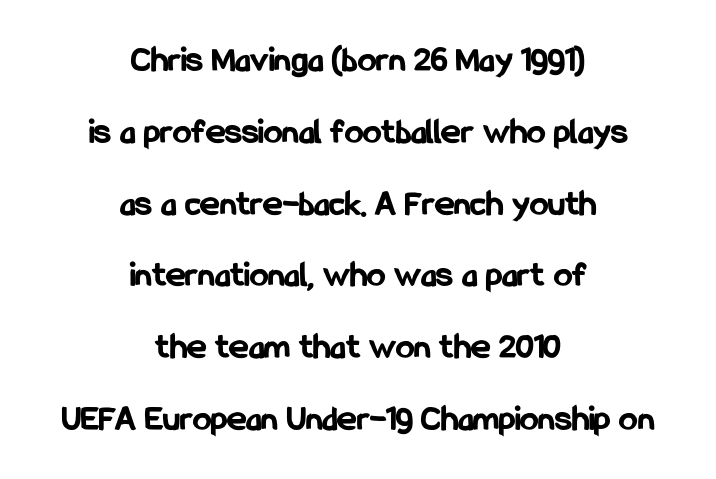
{"serif": "no", "italic": "no", "bold": "yes", "weight": "bold", "width": "condensed", "stroke_contrast": "low", "x_height": "medium", "monospaced": "no", "underline": "no", "align": "center", "line_spacing": "loose", "line_spacing_ratio": 1.94, "letter_spacing": "normal", "letter_spacing_em": 0.0, "glyph_px": 37}
